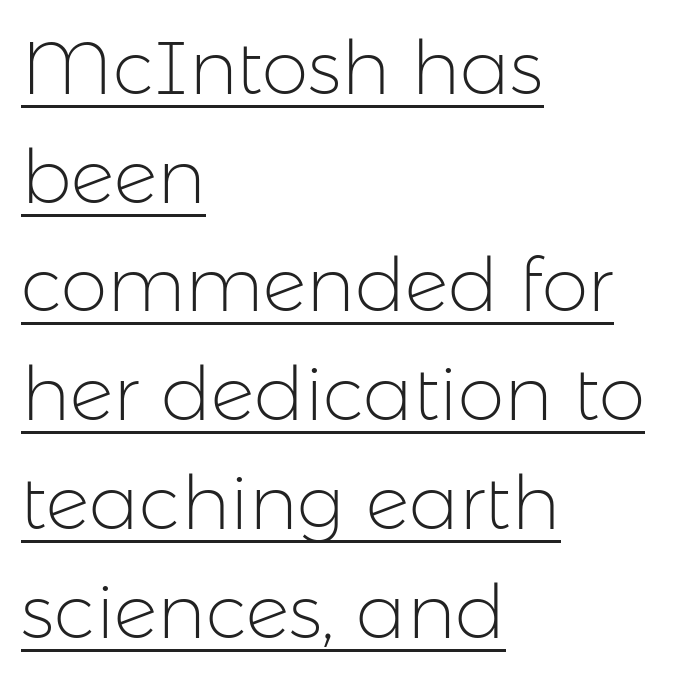
Every row of glyphs begins at an identical x-position on the left. The characters display no serif detailing; their extremities are plain. This is roman type, the default non-slanted kind. A typesetter would call this proportional, since set widths differ per character. The letterforms sit shoulder to shoulder at normal distance. Check the space under the baseline: a stroke is drawn there.
